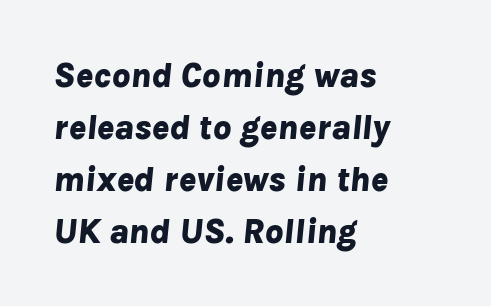
How are the letters spaced? Ordinarily, with no added tracking. A full-strength bold gives these letters their thick strokes. The typography opts for an oblique posture over an upright one. Vertical spacing — default.
